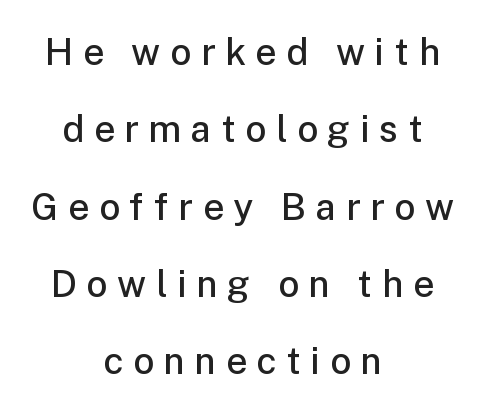
Q: Is the text bold? A: Semi-bold.
Q: Is the text italic (slanted)? A: No, it is upright.
Q: Is the typeface a serif or a sans-serif typeface? A: Sans-serif.
Q: Is the text underlined? A: No.
Q: How is the paragraph aligned? A: Centered.
Q: Is the spacing between letters normal or unusually wide? A: Unusually wide.
Q: Is the spacing between lines tight, normal or loose? A: Loose.
Q: Width (condensed, normal, or wide)? A: Normal.
Q: Stroke contrast? A: Low.
Q: x-height? A: Medium.
Q: Monospaced? A: No.
